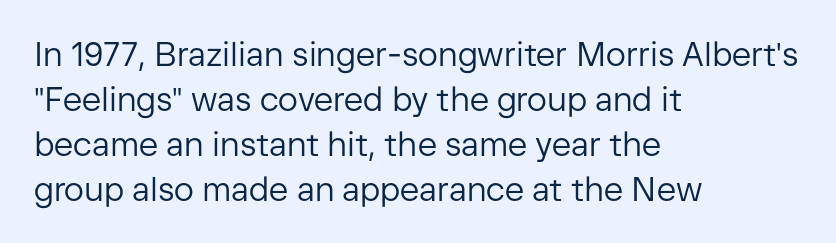
Default kerning and tracking; the words read as compact shapes. Each letter's strokes conclude bluntly, with no projecting serifs. The face used here is proportionally spaced, like ordinary book or web type. If you drew a ruler down the left edge, every line would touch it.
